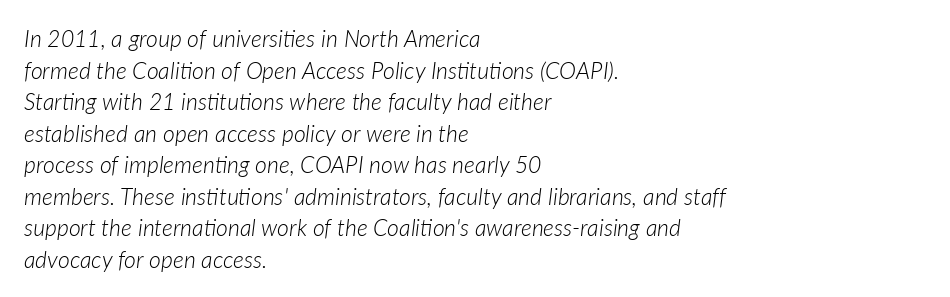
Q: Is the text bold? A: No.
Q: Is the text italic (slanted)? A: Yes, it leans right by about 7 degrees.
Q: Is the text underlined? A: No.
Q: How is the paragraph aligned? A: Left-aligned.
Q: Is the spacing between letters normal or unusually wide? A: Normal.
Q: Is the spacing between lines tight, normal or loose? A: Normal.
